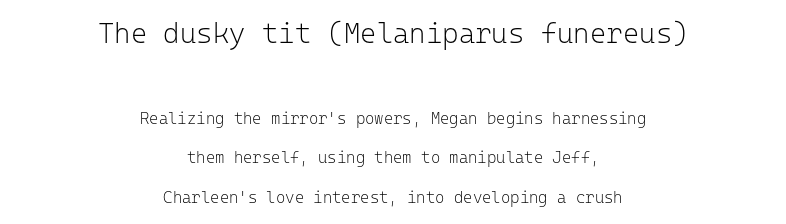
The tracking reads as untouched default to a designer's eye. Vertically, the passage feels expansive, rows floating well apart. A typesetter would label this face a sans. These glyphs show unthickened strokes, regular width or finer. This rendering uses center alignment, leaving both contours irregular but symmetric. Each letter, wide or thin by design, is forced into the same width here.
